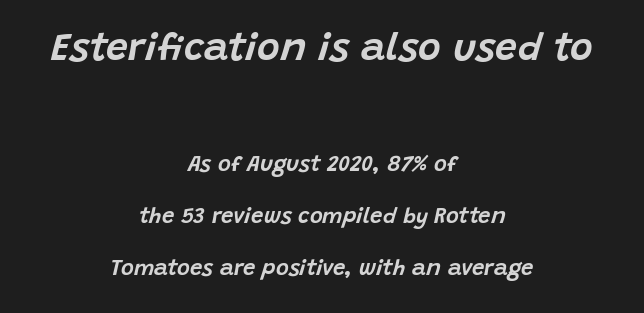
{"italic": "yes", "lean": "right", "slant_degrees": 15, "width": "normal", "stroke_contrast": "low", "x_height": "large", "monospaced": "no", "underline": "no", "align": "center", "line_spacing": "loose", "line_spacing_ratio": 2.36, "letter_spacing": "normal", "letter_spacing_em": 0.0, "larger_block": "first", "size_ratio": 1.77, "glyph_px": 39}
